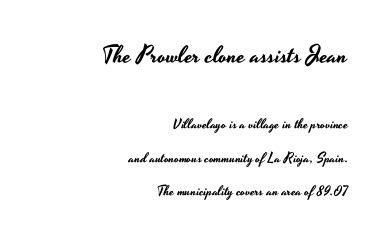
Each row of text sits above clean, open space. Glyph-to-glyph distance matches everyday printed text. The designer dialed line spacing up above the default. Each line ends at the same right margin while the left side varies.
